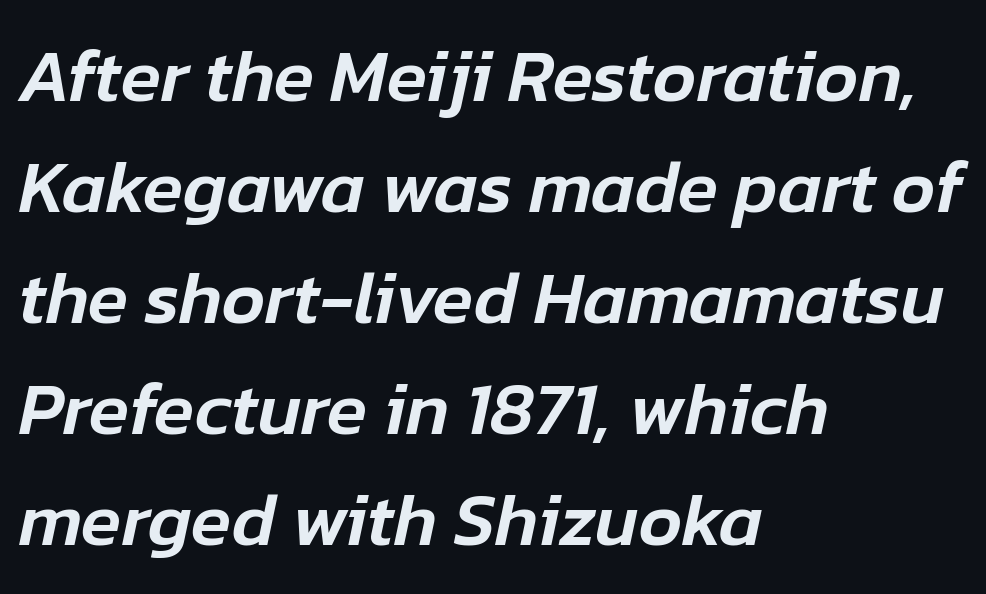
You could not count columns in this text — the font is proportionally spaced. Check under the words: just untouched page. Default kerning and tracking; the words read as compact shapes. Left-aligned paragraph, ragged on the right. Students, observe: this is what conventionally led text looks like.
